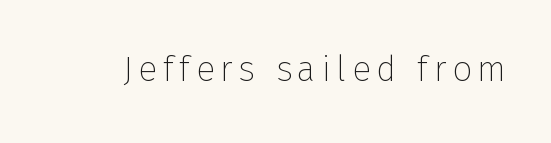
{"serif": "no", "italic": "no", "bold": "no", "weight": "thin", "width": "normal", "stroke_contrast": "low", "x_height": "medium", "monospaced": "no", "underline": "no", "glyph_px": 35}
